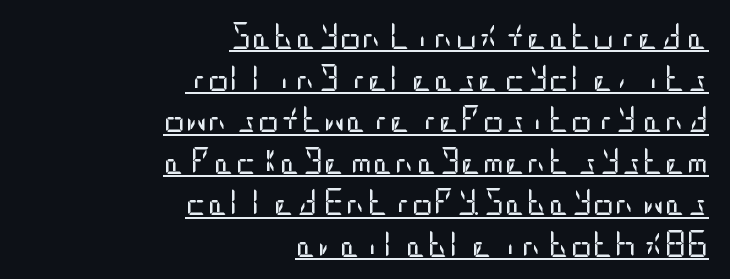
{"italic": "no", "bold": "no", "underline": "yes", "align": "right", "line_spacing": "normal", "line_spacing_ratio": 1.54, "letter_spacing": "normal", "letter_spacing_em": 0.0, "glyph_px": 27}
